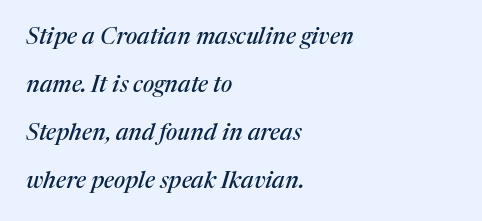
The image shows 23 px text type, italic (leaning right); set left-aligned, loose line spacing (2.09x), normal letter spacing, not underlined.
